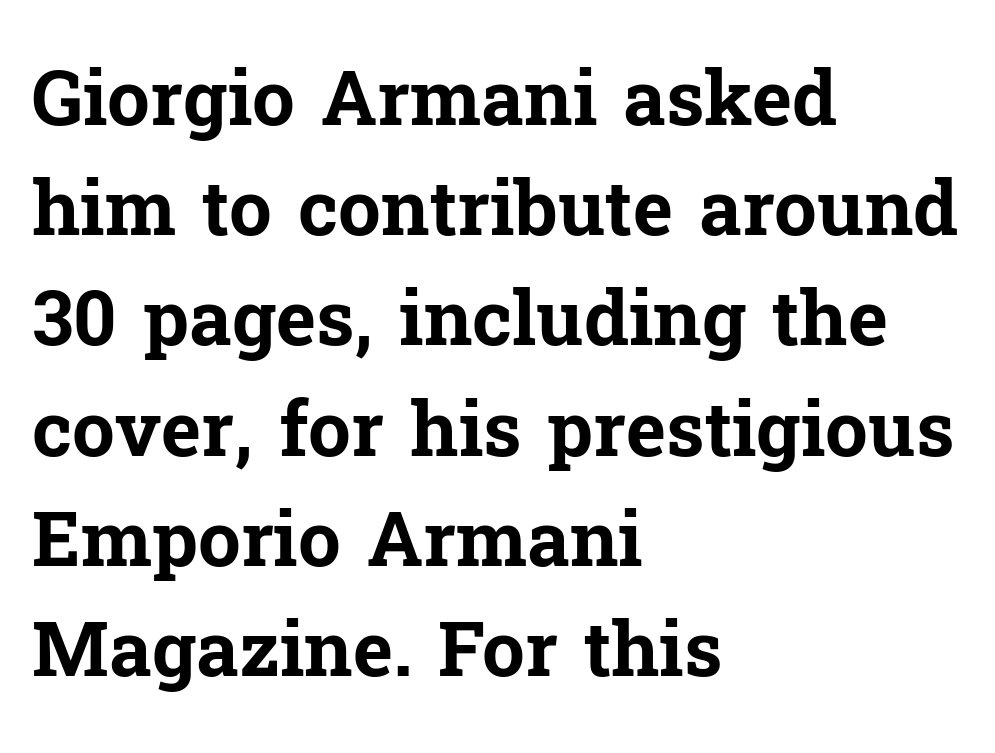
The image shows 76 px bold serif type, upright; set left-aligned, normal line spacing (1.45x), normal letter spacing, not underlined; low stroke contrast and a medium x-height.
